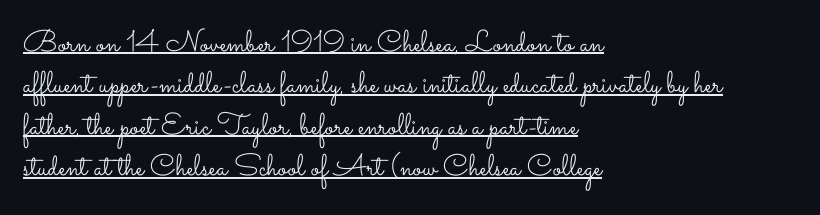
Q: Is the text bold? A: No.
Q: Is the text italic (slanted)? A: Yes.
Q: Is the text underlined? A: Yes.
Q: How is the paragraph aligned? A: Left-aligned.
Q: Is the spacing between letters normal or unusually wide? A: Normal.
Q: Is the spacing between lines tight, normal or loose? A: Normal.
Q: Width (condensed, normal, or wide)? A: Wide.
Q: Stroke contrast? A: Low.
Q: x-height? A: Small.
Q: Monospaced? A: No.
